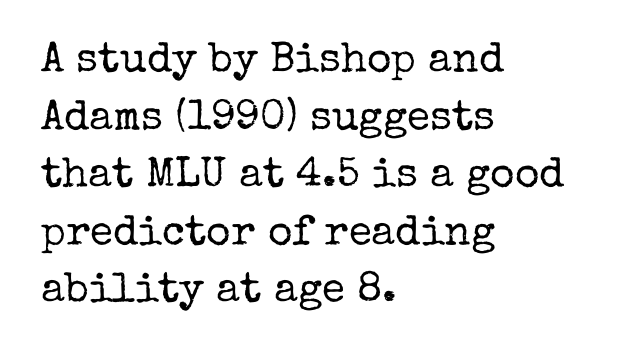
The image shows 42 px regular-weight serif type, upright; set left-aligned, normal line spacing (1.37x), normal letter spacing, not underlined; low stroke contrast and a medium x-height.
